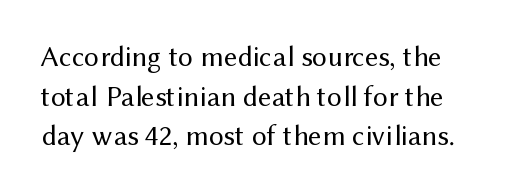
{"serif": "no", "italic": "no", "bold": "no", "weight": "regular", "width": "normal", "stroke_contrast": "medium", "x_height": "medium", "monospaced": "no", "underline": "no", "align": "left", "line_spacing": "normal", "line_spacing_ratio": 1.37, "letter_spacing": "normal", "letter_spacing_em": 0.0, "glyph_px": 29}
